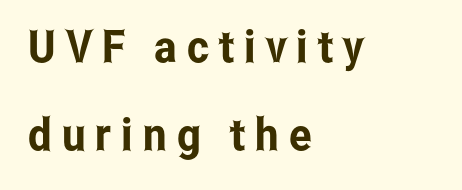
The image shows 45 px condensed sans-serif type, upright; set left-aligned, loose line spacing (1.95x), unusually wide letter spacing (+0.22 em), not underlined; low stroke contrast and a medium x-height.
